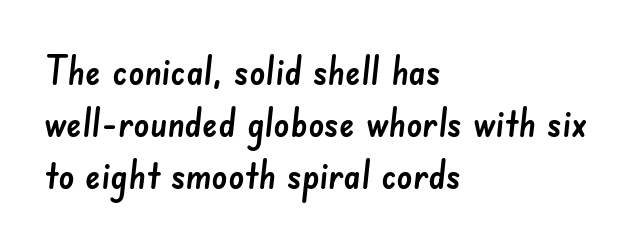
Nope, no serifs anywhere on these letters. Is this a fixed-width face? No — the glyphs have proportional, varying widths. Does the copy run flush right? No — it runs flush left. Unmarked baselines from the first word to the last.
